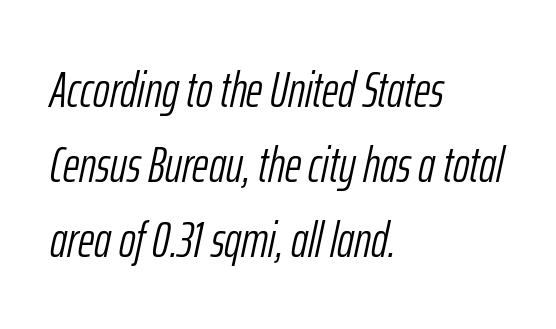
The image shows 50 px light, condensed type, italic (leaning right); set left-aligned, normal line spacing (1.5x), normal letter spacing, not underlined; low stroke contrast and a medium x-height.
